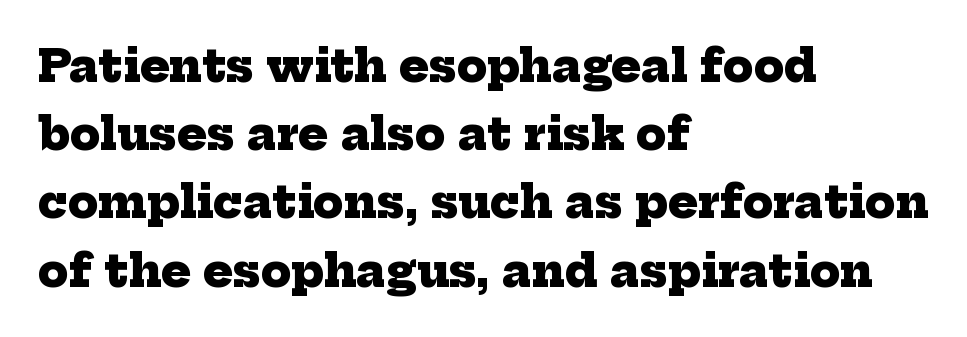
Q: Is the text bold? A: Yes.
Q: Is the typeface a serif or a sans-serif typeface? A: Serif.
Q: Is the text underlined? A: No.
Q: How is the paragraph aligned? A: Left-aligned.
Q: Is the spacing between letters normal or unusually wide? A: Normal.
Q: Is the spacing between lines tight, normal or loose? A: Normal.
Q: Width (condensed, normal, or wide)? A: Normal.
Q: Stroke contrast? A: Low.
Q: x-height? A: Medium.
Q: Monospaced? A: No.
